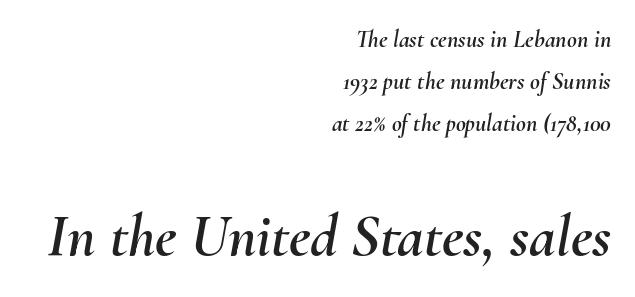
Q: Is the text italic (slanted)? A: Yes, it leans right by about 10 degrees.
Q: Is the text underlined? A: No.
Q: How is the paragraph aligned? A: Right-aligned.
Q: Is the spacing between letters normal or unusually wide? A: Normal.
Q: Which block of text is set in a larger size, the first (top) or the second (bottom)? A: The second (bottom) one.
Q: Width (condensed, normal, or wide)? A: Normal.
Q: Stroke contrast? A: Medium.
Q: x-height? A: Small.
Q: Monospaced? A: No.
